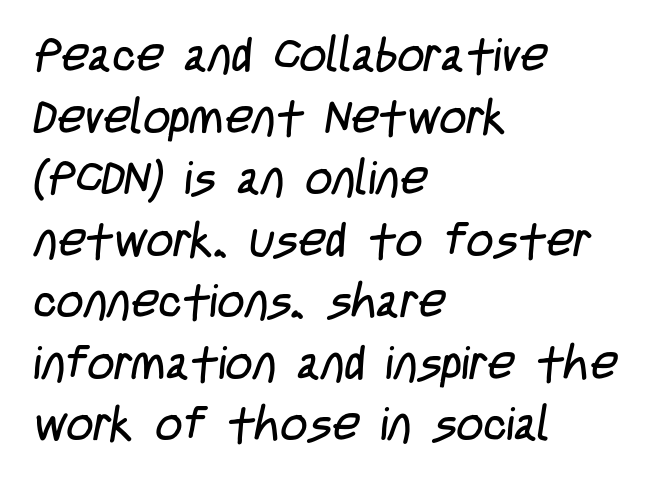
Q: Is the text bold? A: No.
Q: Is the typeface a serif or a sans-serif typeface? A: Sans-serif.
Q: Is the text underlined? A: No.
Q: How is the paragraph aligned? A: Left-aligned.
Q: Is the spacing between letters normal or unusually wide? A: Normal.
Q: Is the spacing between lines tight, normal or loose? A: Normal.
Q: Width (condensed, normal, or wide)? A: Condensed.
Q: Stroke contrast? A: Low.
Q: x-height? A: Large.
Q: Monospaced? A: No.
